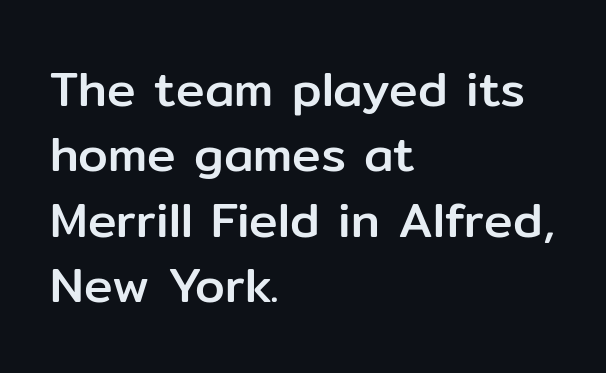
Default kerning and tracking; the words read as compact shapes. The rendering uses a moderate line-height, typical for paragraphs. The typesetter chose a ragged-right arrangement here. The axis of the letterforms is exactly vertical. Clear beneath every line of the passage.
